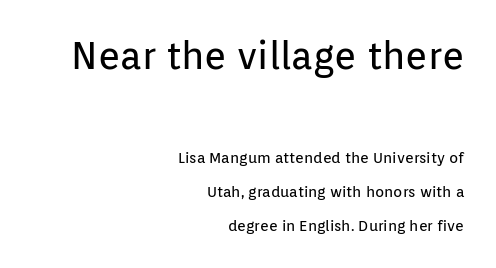
The image shows 38 px regular-weight sans-serif type, upright; set right-aligned, loose line spacing (2.26x), normal letter spacing, not underlined; the first (top) block is 2.53x larger; low stroke contrast and a medium x-height.
